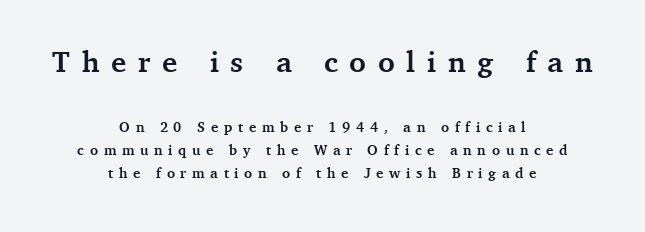
{"serif": "yes", "italic": "no", "bold": "yes", "weight": "semibold", "width": "normal", "stroke_contrast": "medium", "x_height": "medium", "monospaced": "no", "underline": "no", "align": "center", "line_spacing": "normal", "line_spacing_ratio": 1.67, "letter_spacing": "wide", "letter_spacing_em": 0.41, "larger_block": "first", "size_ratio": 2.07, "glyph_px": 29}
